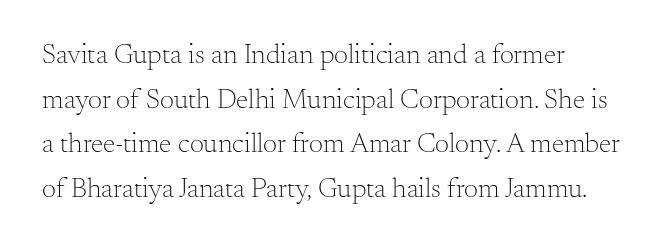
{"serif": "yes", "italic": "no", "bold": "no", "weight": "light", "width": "normal", "stroke_contrast": "medium", "x_height": "small", "monospaced": "no", "underline": "no", "line_spacing": "normal", "line_spacing_ratio": 1.59, "letter_spacing": "normal", "letter_spacing_em": 0.0, "glyph_px": 28}
